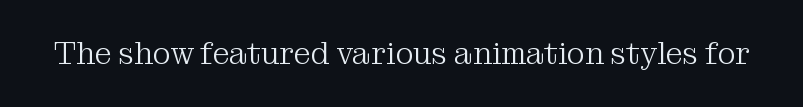
{"serif": "yes", "italic": "no", "bold": "no", "weight": "light", "width": "normal", "stroke_contrast": "medium", "x_height": "medium", "monospaced": "no", "underline": "no", "letter_spacing": "normal", "letter_spacing_em": 0.0, "glyph_px": 31}
